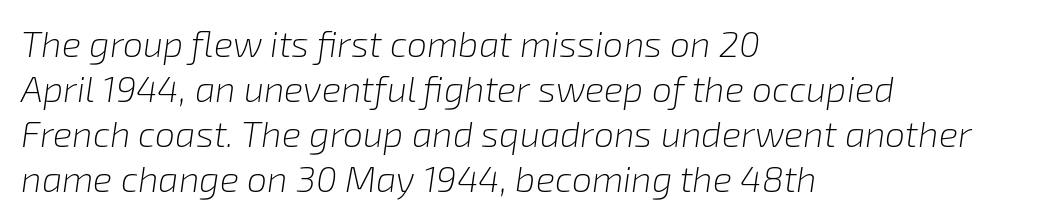
This sample has the flowing, uneven cadence of proportional lettering. Line spacing here is normal. Compared with a typical body face, this is equally light or lighter still. In CSS terms this would be text-align: left. The baseline area is clear.
